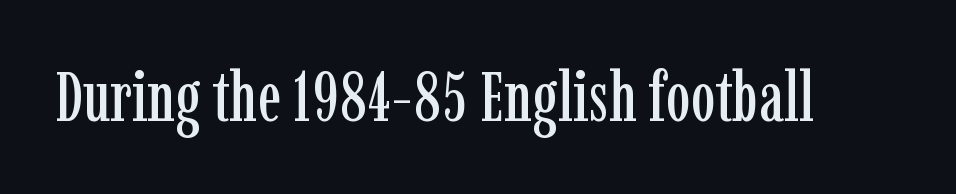
Unmarked baselines from the first word to the last. How are the letters spaced? Ordinarily, with no added tracking. The face used here is proportionally spaced, like ordinary book or web type. Every stem runs plumb, perpendicular to the baseline. Old-style or modern, the face here clearly has serifs.
